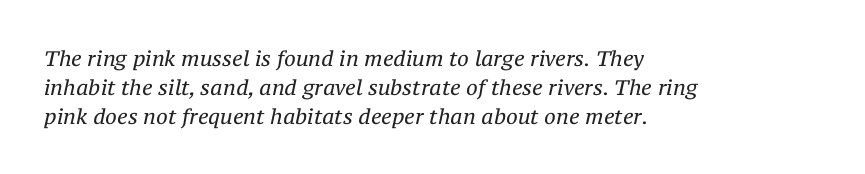
Q: Is the text bold? A: No.
Q: Is the text italic (slanted)? A: Yes, it leans right by about 12 degrees.
Q: Is the text underlined? A: No.
Q: How is the paragraph aligned? A: Left-aligned.
Q: Is the spacing between letters normal or unusually wide? A: Normal.
Q: Is the spacing between lines tight, normal or loose? A: Normal.
